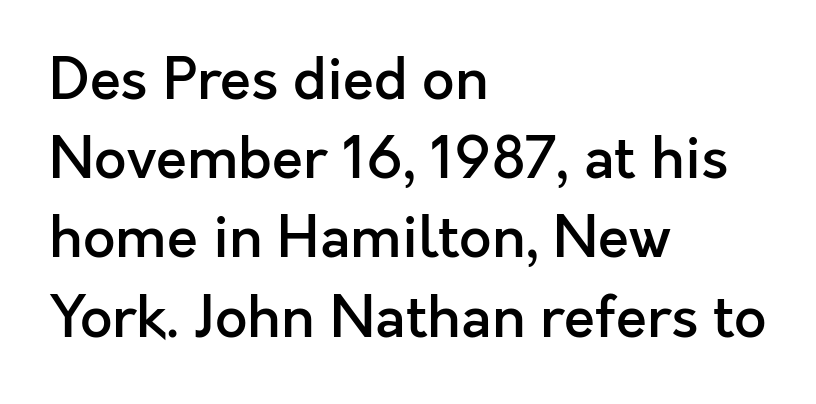
{"serif": "no", "italic": "no", "bold": "semi", "weight": "semibold", "width": "normal", "x_height": "medium", "monospaced": "no", "underline": "no", "align": "left", "line_spacing": "normal", "line_spacing_ratio": 1.39, "letter_spacing": "normal", "letter_spacing_em": 0.0, "glyph_px": 57}
